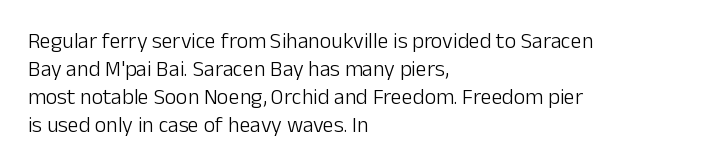
No extra ink here — the face is not bold. Students, observe: this is what conventionally led text looks like. Visually the block forms a straight wall on the left and a jagged coastline on the right. Clear beneath every line of the passage.
